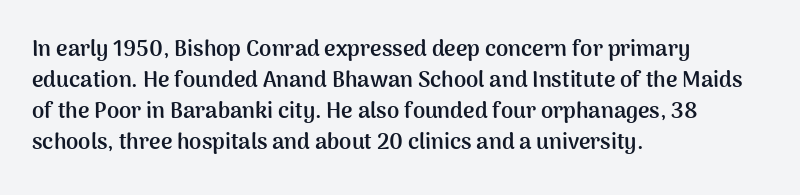
Ordinary non-slanted type is in use. The space between consecutive lines is moderate. The strokes are fattened all the way to bold. No extra tracking has been applied to these lines. Quick note: underline off. The typesetter chose a ragged-right arrangement here.
